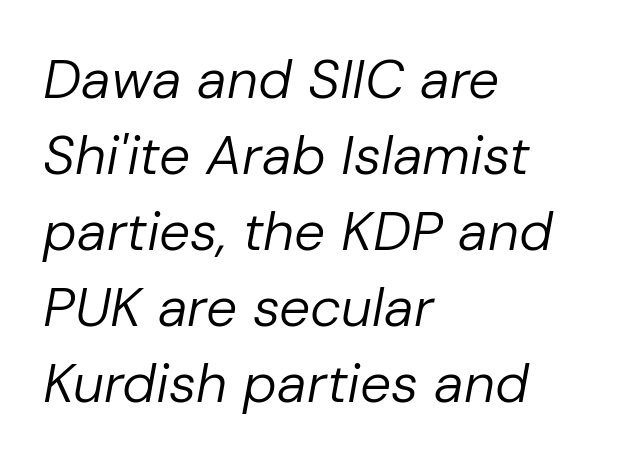
{"italic": "yes", "lean": "right", "slant_degrees": 10, "bold": "no", "weight": "regular", "width": "normal", "stroke_contrast": "low", "x_height": "medium", "monospaced": "no", "underline": "no", "align": "left", "line_spacing": "normal", "line_spacing_ratio": 1.38, "letter_spacing": "normal", "letter_spacing_em": 0.0, "glyph_px": 55}
